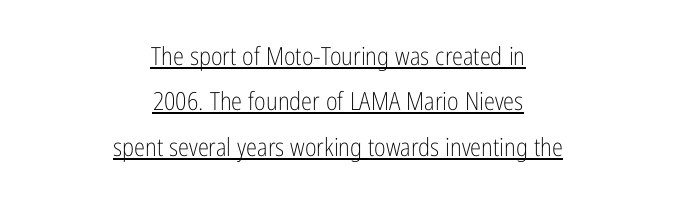
Q: Is the text bold? A: No.
Q: Is the text italic (slanted)? A: No, it is upright.
Q: Is the text underlined? A: Yes.
Q: How is the paragraph aligned? A: Centered.
Q: Is the spacing between letters normal or unusually wide? A: Normal.
